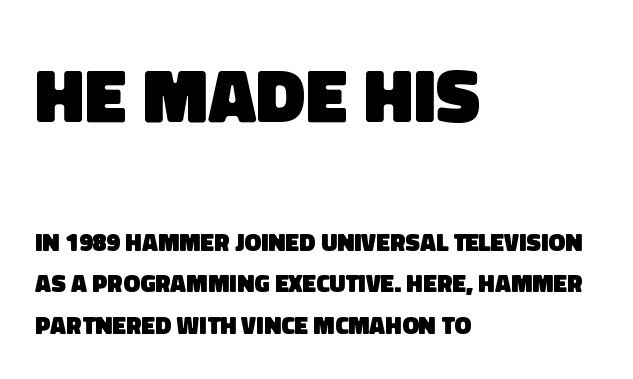
Heft: maximum for text — a bold. Any mark beneath the type? The region is blank. Character size in the leading block exceeds that of the trailing block. The rendering uses natural spacing where letterforms have individual widths.
